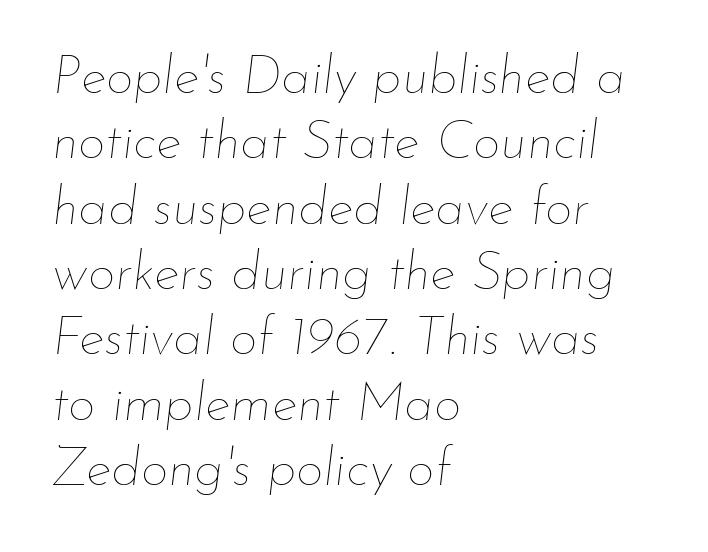
Q: Is the text bold? A: No.
Q: Is the text italic (slanted)? A: Yes, it leans right by about 7 degrees.
Q: Is the text underlined? A: No.
Q: How is the paragraph aligned? A: Left-aligned.
Q: Is the spacing between letters normal or unusually wide? A: Normal.
Q: Width (condensed, normal, or wide)? A: Normal.
Q: Stroke contrast? A: Low.
Q: x-height? A: Small.
Q: Monospaced? A: No.
